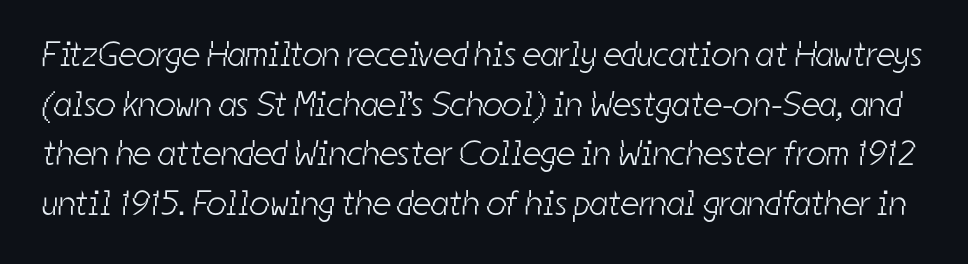
Q: Is the text bold? A: No.
Q: Is the typeface a serif or a sans-serif typeface? A: Sans-serif.
Q: Is the text underlined? A: No.
Q: Is the spacing between letters normal or unusually wide? A: Normal.
Q: Is the spacing between lines tight, normal or loose? A: Normal.
Q: Width (condensed, normal, or wide)? A: Condensed.
Q: Stroke contrast? A: Low.
Q: x-height? A: Medium.
Q: Monospaced? A: No.
